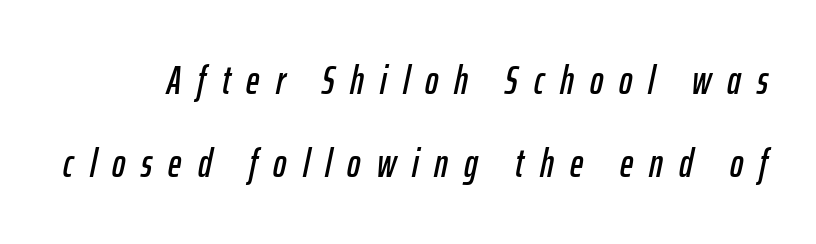
Notice the wide empty band between every row — that's loose leading. Type without underlining. You could not count columns in this text — the font is proportionally spaced. This rendering widens character spacing well past its baseline value.
